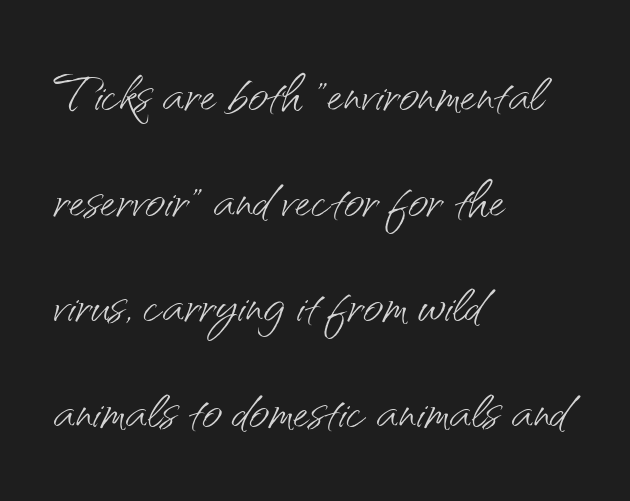
The image shows 70 px light sans-serif type; set left-aligned, normal line spacing (1.51x), normal letter spacing, not underlined; medium stroke contrast and a small x-height.
